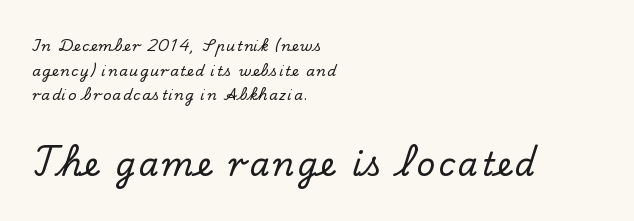
Q: Is the text italic (slanted)? A: Yes.
Q: Is the typeface a serif or a sans-serif typeface? A: Serif.
Q: Is the text underlined? A: No.
Q: How is the paragraph aligned? A: Left-aligned.
Q: Which block of text is set in a larger size, the first (top) or the second (bottom)? A: The second (bottom) one.
Q: Width (condensed, normal, or wide)? A: Normal.
Q: Stroke contrast? A: Low.
Q: x-height? A: Small.
Q: Monospaced? A: No.
